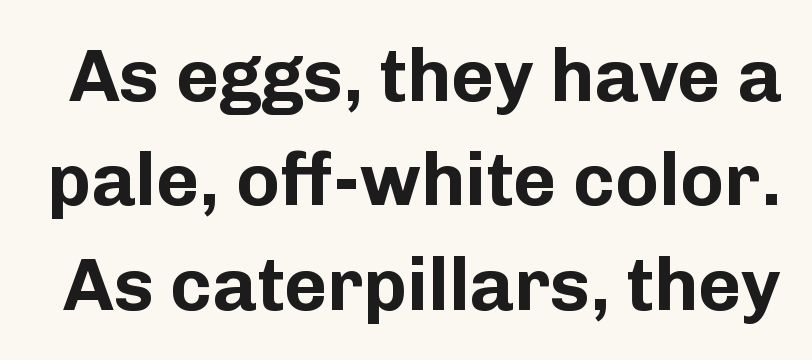
Every character sits straight up, as roman type does. Line spacing here is normal. The glyphs in this specimen are sans serif. Is this a fixed-width face? No — the glyphs have proportional, varying widths.
